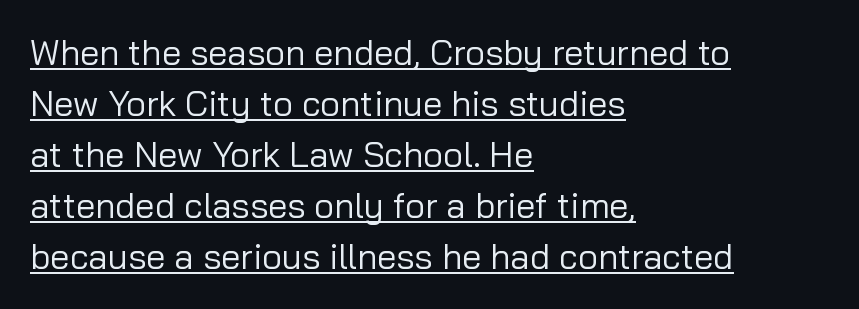
{"serif": "no", "italic": "no", "bold": "no", "weight": "regular", "width": "normal", "stroke_contrast": "low", "x_height": "medium", "monospaced": "no", "underline": "yes", "align": "left", "line_spacing": "normal", "line_spacing_ratio": 1.46, "letter_spacing": "normal", "letter_spacing_em": 0.0, "glyph_px": 35}
